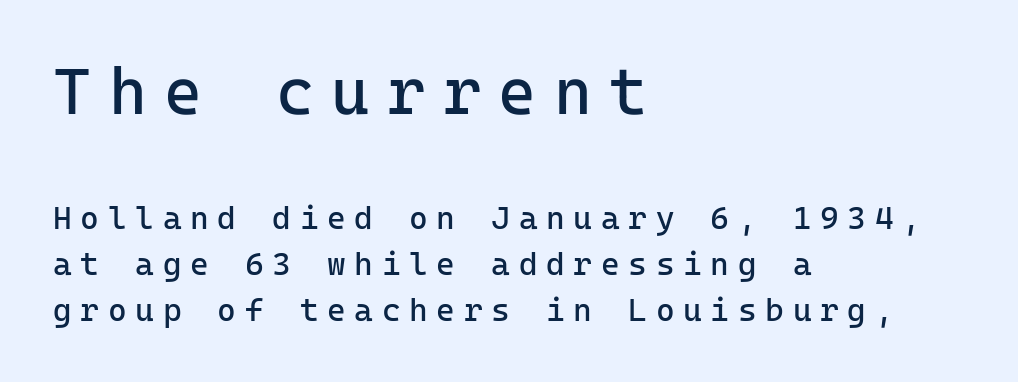
The image shows 65 px regular-weight sans-serif type, upright, monospaced; set left-aligned, normal line spacing (1.44x), unusually wide letter spacing (+0.27 em), not underlined; the first (top) block is 2.03x larger; low stroke contrast and a medium x-height.
